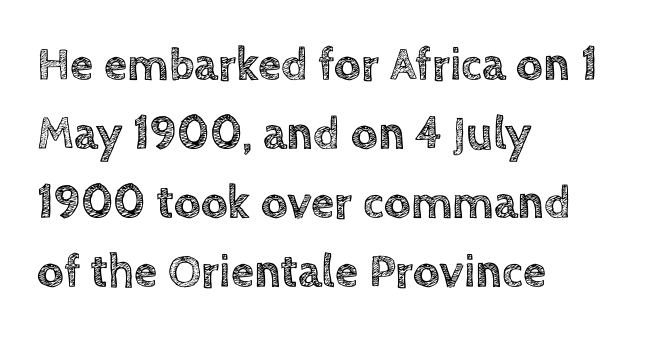
Q: Is the text italic (slanted)? A: No, it is upright.
Q: Is the text underlined? A: No.
Q: How is the paragraph aligned? A: Left-aligned.
Q: Is the spacing between letters normal or unusually wide? A: Normal.
Q: Is the spacing between lines tight, normal or loose? A: Normal.
Q: Width (condensed, normal, or wide)? A: Normal.
Q: x-height? A: Large.
Q: Monospaced? A: No.
